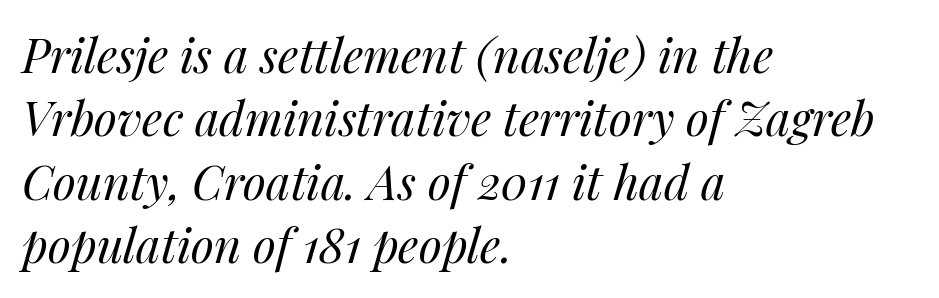
The image shows 47 px regular-weight type, italic (leaning right); set left-aligned, normal line spacing (1.35x), normal letter spacing, not underlined; medium stroke contrast and a medium x-height.
